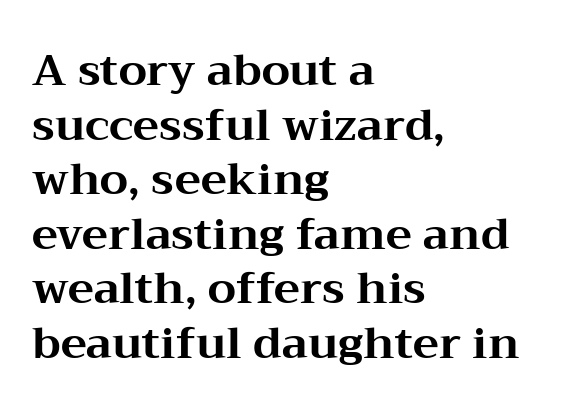
{"serif": "yes", "italic": "no", "bold": "yes", "weight": "bold", "width": "wide", "stroke_contrast": "medium", "x_height": "medium", "monospaced": "no", "underline": "no", "align": "left", "line_spacing_ratio": 1.24, "letter_spacing": "normal", "letter_spacing_em": 0.0, "glyph_px": 44}
